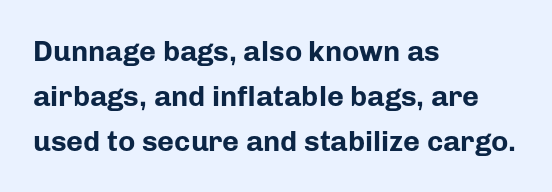
Descenders are the only things crossing below the line. Is the block centered? No — it sits flush against the left margin. Ordinary non-slanted type is in use. The lines sit at an ordinary, default distance from one another. Characters follow at the spacing the type designer built in.
